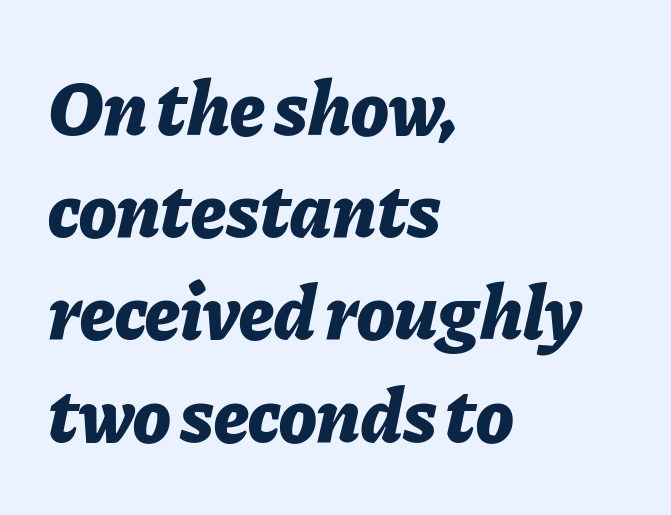
Q: Is the text bold? A: Yes.
Q: Is the text italic (slanted)? A: Yes, it leans right by about 11 degrees.
Q: Is the text underlined? A: No.
Q: How is the paragraph aligned? A: Left-aligned.
Q: Is the spacing between letters normal or unusually wide? A: Normal.
Q: Is the spacing between lines tight, normal or loose? A: Normal.
Q: Width (condensed, normal, or wide)? A: Normal.
Q: Stroke contrast? A: Low.
Q: x-height? A: Medium.
Q: Monospaced? A: No.
